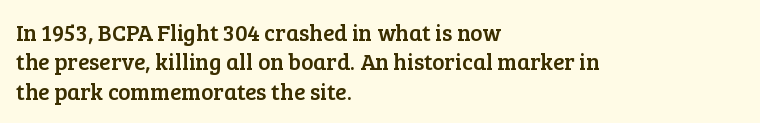
One-word summary of the alignment: left. Posture: vertical. The tracking reads as untouched default to a designer's eye. Each row of text sits above clean, open space. Does the leading feel generous? No, just average.
